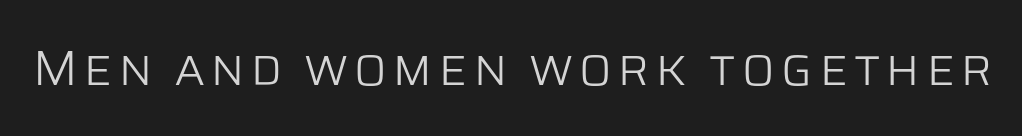
The image shows 49 px light sans-serif type, upright; set not underlined; low stroke contrast and a large x-height.
